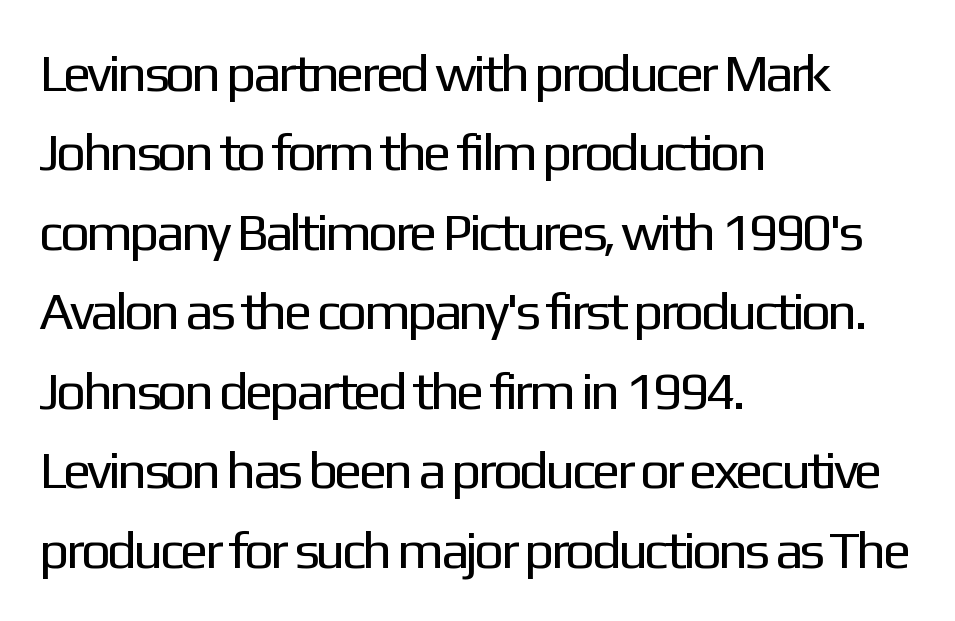
Does extra space separate the letters? No, they use regular spacing. Casual observation: everything's shoved over to the left. The rendering uses a moderate line-height, typical for paragraphs. Letterform terminals end flat and unadorned throughout the passage.
